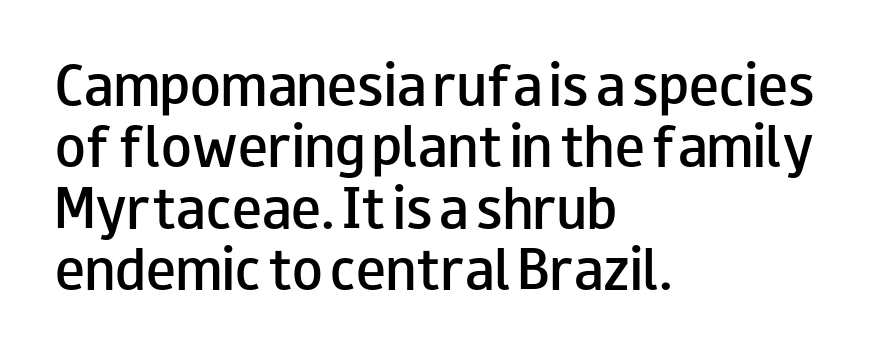
{"serif": "no", "italic": "no", "bold": "semi", "weight": "semibold", "width": "wide", "stroke_contrast": "low", "x_height": "small", "monospaced": "no", "underline": "no", "align": "left", "line_spacing_ratio": 1.23, "letter_spacing": "normal", "letter_spacing_em": 0.0, "glyph_px": 50}
